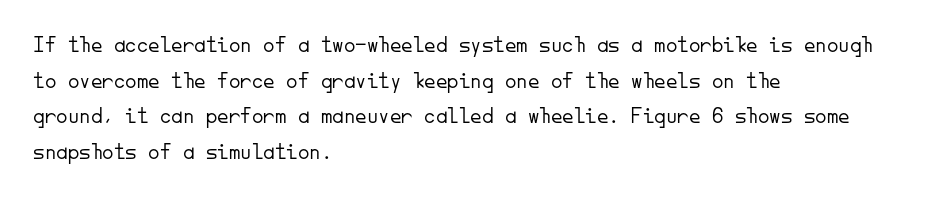
{"italic": "no", "bold": "no", "underline": "no", "align": "left", "line_spacing": "normal", "line_spacing_ratio": 1.55, "letter_spacing": "normal", "letter_spacing_em": 0.0, "glyph_px": 23}
